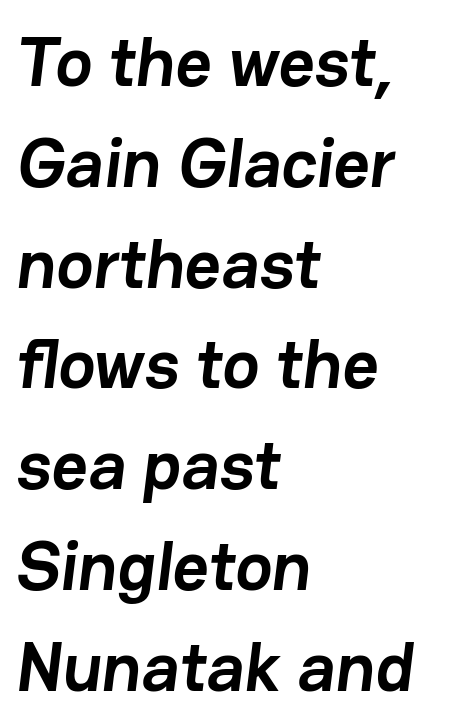
{"serif": "no", "bold": "yes", "weight": "semibold", "width": "normal", "stroke_contrast": "low", "x_height": "medium", "monospaced": "no", "underline": "no", "align": "left", "line_spacing": "normal", "line_spacing_ratio": 1.44, "letter_spacing": "normal", "letter_spacing_em": 0.0, "glyph_px": 70}
